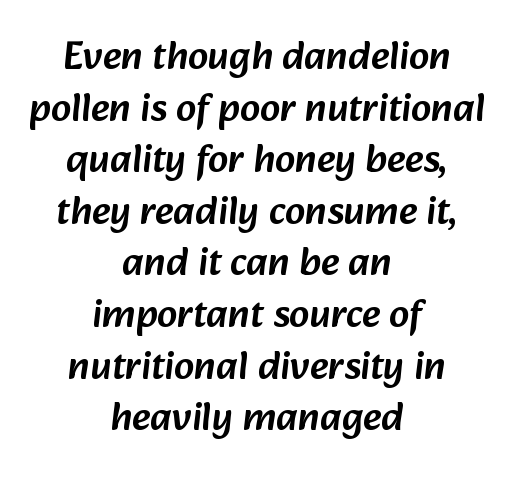
Q: Is the typeface a serif or a sans-serif typeface? A: Sans-serif.
Q: Is the text underlined? A: No.
Q: How is the paragraph aligned? A: Centered.
Q: Is the spacing between letters normal or unusually wide? A: Normal.
Q: Is the spacing between lines tight, normal or loose? A: Normal.
Q: Width (condensed, normal, or wide)? A: Normal.
Q: Stroke contrast? A: Low.
Q: x-height? A: Medium.
Q: Monospaced? A: No.
